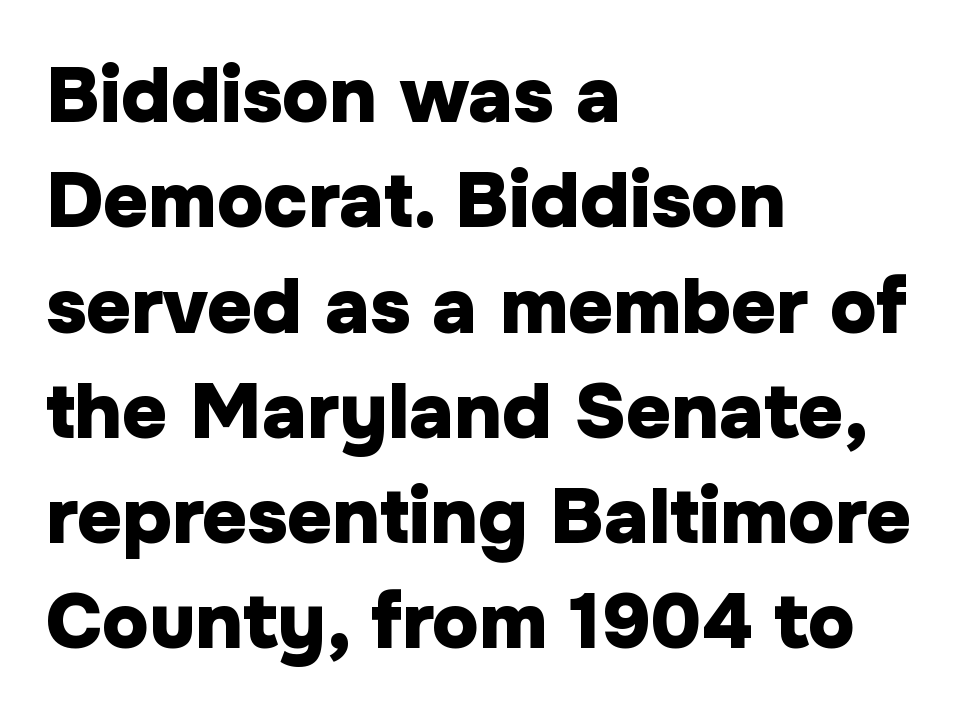
Caption: standard tracking, unaltered. These lines are set flush left with a ragged right edge. One glance says typical: line gaps are just what's usual. Is this a fixed-width face? No — the glyphs have proportional, varying widths.
